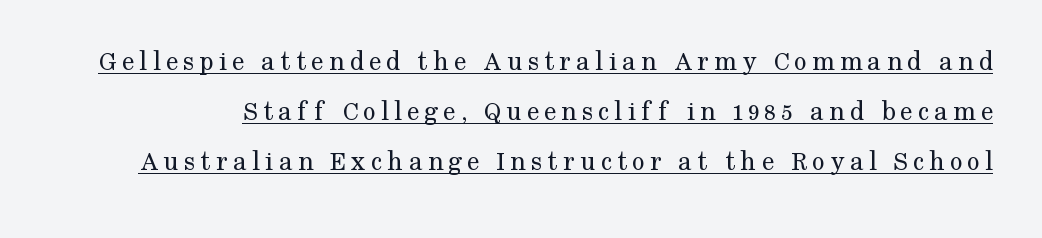
I'd call this a serif setting — the letters wear small feet. The glyphs are accompanied by a horizontal stroke just below them. Varying glyph widths throughout — classic text-font behaviour. Every character sits straight up, as roman type does. The cut favours lightness, reaching ordinary text weight at its darkest.
